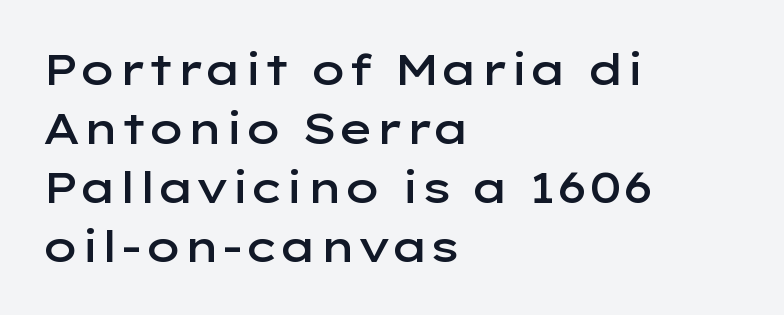
Q: Is the text bold? A: Semi-bold.
Q: Is the text italic (slanted)? A: No, it is upright.
Q: Is the typeface a serif or a sans-serif typeface? A: Sans-serif.
Q: Is the text underlined? A: No.
Q: How is the paragraph aligned? A: Left-aligned.
Q: Is the spacing between letters normal or unusually wide? A: Normal.
Q: Is the spacing between lines tight, normal or loose? A: Normal.
Q: Width (condensed, normal, or wide)? A: Wide.
Q: Stroke contrast? A: Low.
Q: x-height? A: Medium.
Q: Monospaced? A: No.
